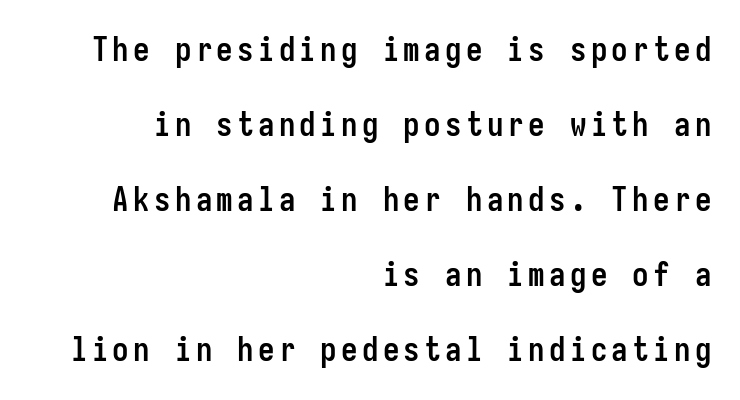
The image shows 33 px semibold, condensed sans-serif type, upright, monospaced; set right-aligned, loose line spacing (2.27x), not underlined; low stroke contrast and a medium x-height.
